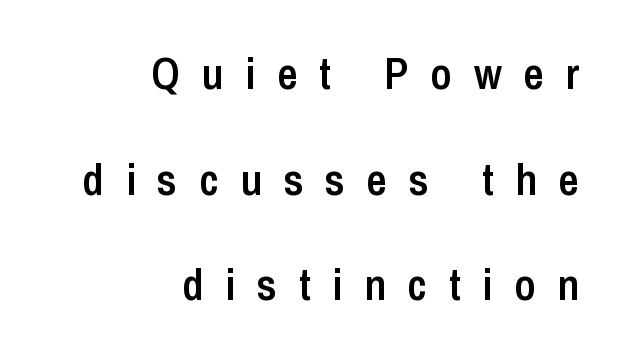
{"serif": "no", "italic": "no", "bold": "semi", "weight": "semibold", "width": "condensed", "stroke_contrast": "low", "x_height": "medium", "monospaced": "no", "underline": "no", "align": "right", "line_spacing": "loose", "line_spacing_ratio": 2.35, "letter_spacing": "wide", "letter_spacing_em": 0.48, "glyph_px": 45}
